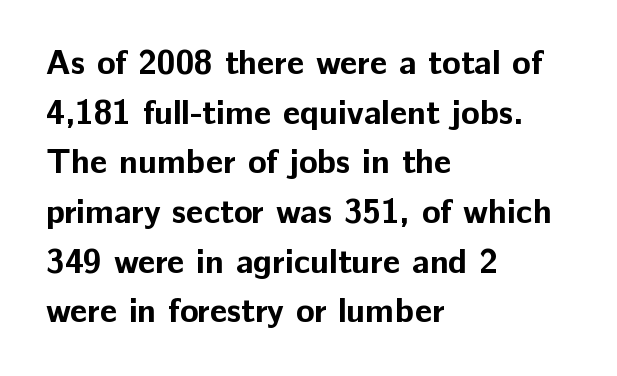
The image shows 34 px bold sans-serif type, upright; set left-aligned, normal line spacing (1.46x), normal letter spacing, not underlined; low stroke contrast and a medium x-height.
